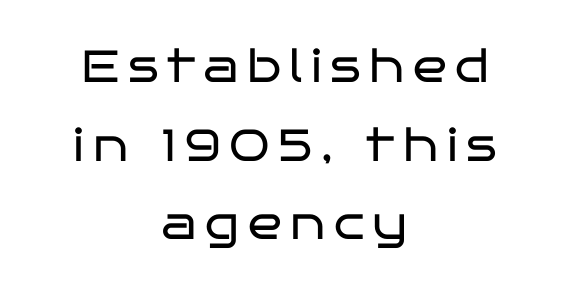
Do the characters align in a grid? No, the font is proportional. The type sits square on the baseline with zero lean. Both edges are ragged and mirror each other, which tells us the setting is centered. Letterform terminals end flat and unadorned throughout the passage.
